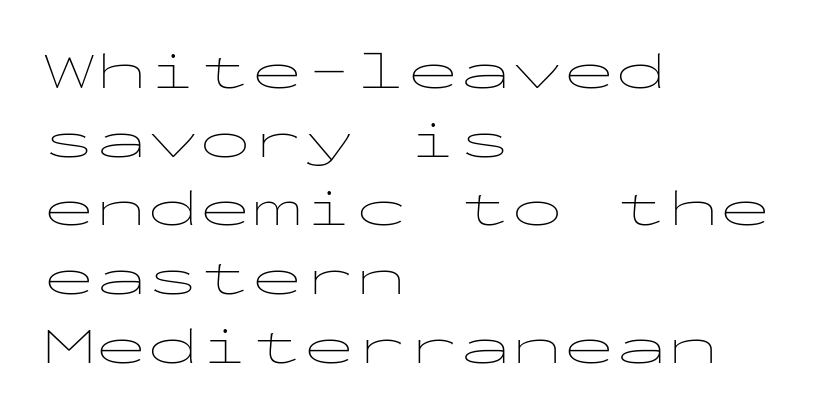
Q: Is the text bold? A: No.
Q: Is the text italic (slanted)? A: No, it is upright.
Q: Is the typeface a serif or a sans-serif typeface? A: Sans-serif.
Q: Is the text underlined? A: No.
Q: How is the paragraph aligned? A: Left-aligned.
Q: Is the spacing between letters normal or unusually wide? A: Normal.
Q: Is the spacing between lines tight, normal or loose? A: Normal.
Q: Width (condensed, normal, or wide)? A: Wide.
Q: Stroke contrast? A: Low.
Q: x-height? A: Medium.
Q: Monospaced? A: Yes.
